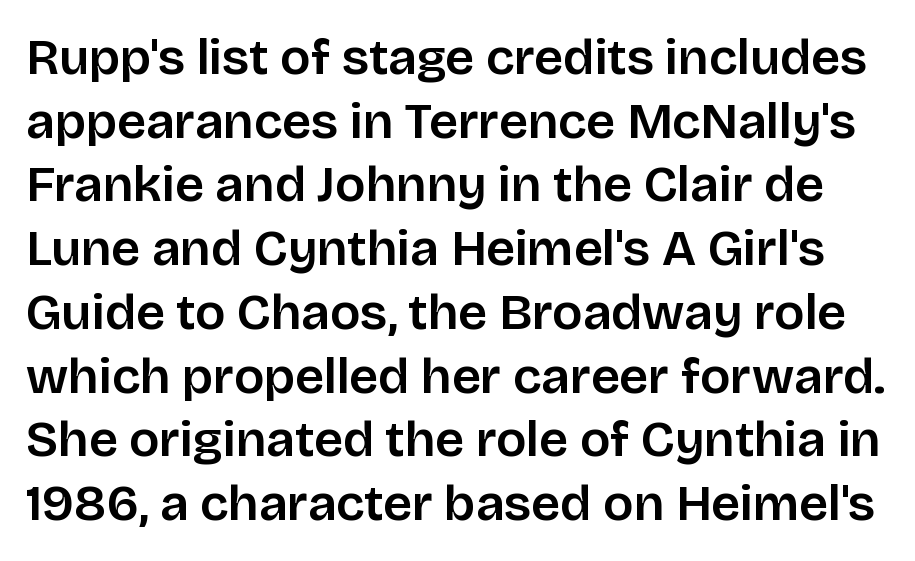
{"serif": "no", "italic": "no", "width": "normal", "stroke_contrast": "low", "x_height": "large", "monospaced": "no", "underline": "no", "line_spacing": "normal", "line_spacing_ratio": 1.25, "letter_spacing": "normal", "letter_spacing_em": 0.0, "glyph_px": 51}
